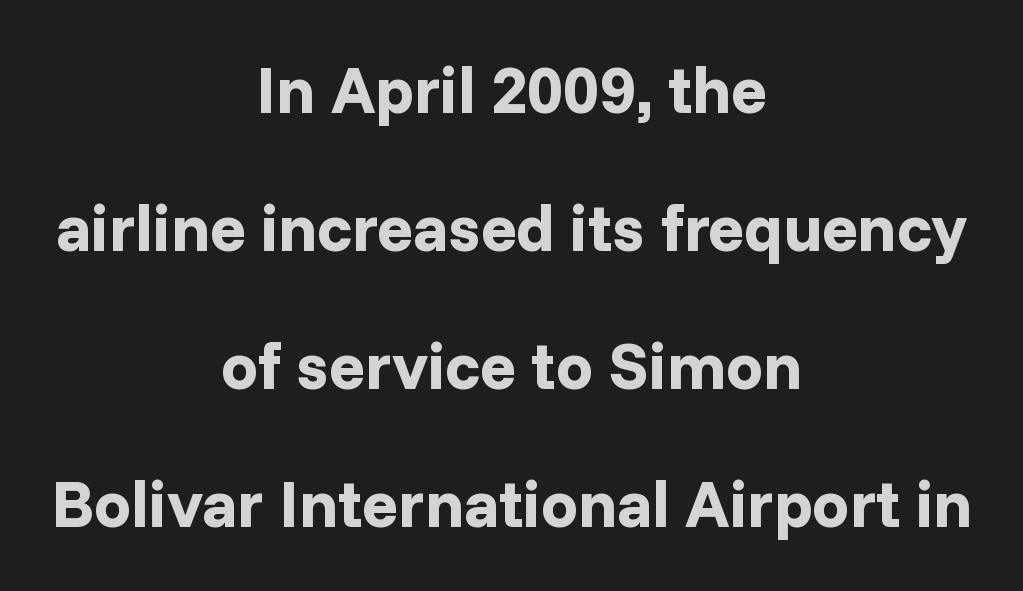
The specimen omits any rule beneath the text block's lines. The rendering positions every line midway between the sides. Weight: bold. Short note: letters normally spaced. This sample uses an upright cut, with every glyph sitting square on the baseline. Is this a sans? Yes — the strokes have no serifs.
